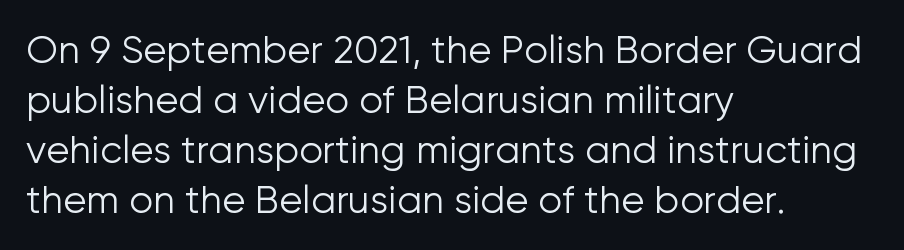
{"serif": "no", "italic": "no", "bold": "no", "weight": "light", "width": "normal", "stroke_contrast": "low", "x_height": "medium", "monospaced": "no", "underline": "no", "align": "left", "line_spacing": "normal", "line_spacing_ratio": 1.32, "letter_spacing": "normal", "letter_spacing_em": 0.0, "glyph_px": 38}
